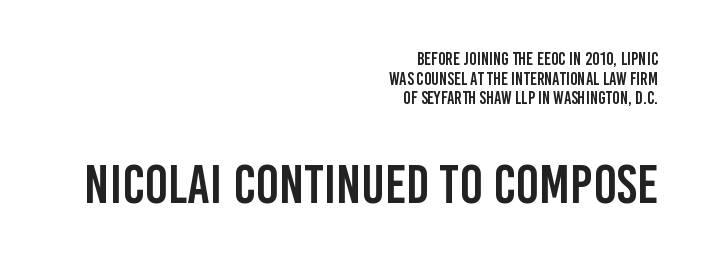
The image shows 55 px condensed sans-serif type, upright; set right-aligned, tight line spacing (1.09x), normal letter spacing, not underlined; the second (bottom) block is 3.06x larger; low stroke contrast and a large x-height.
